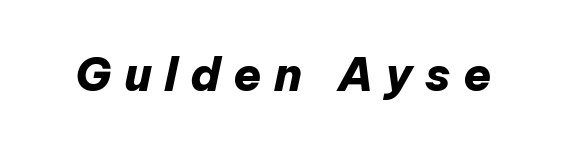
{"italic": "yes", "lean": "right", "slant_degrees": 12, "bold": "yes", "weight": "heavy", "width": "normal", "stroke_contrast": "low", "x_height": "medium", "monospaced": "no", "underline": "no", "letter_spacing": "wide", "letter_spacing_em": 0.27, "glyph_px": 46}
